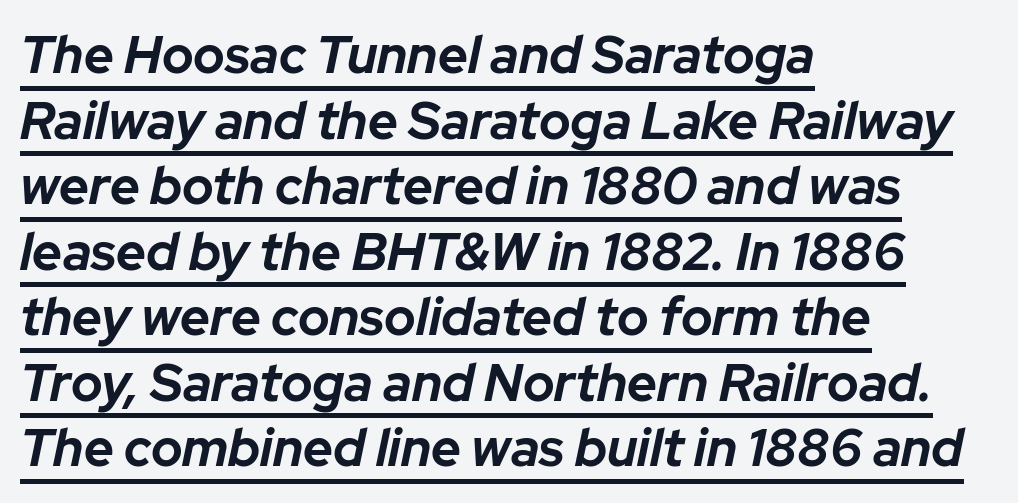
Slant detected: the letters are inclined. The lines sit at an ordinary, default distance from one another. The passage shown has conventional tracking throughout. Compared with an ordinary text face, these strokes are far heavier — a full bold.
